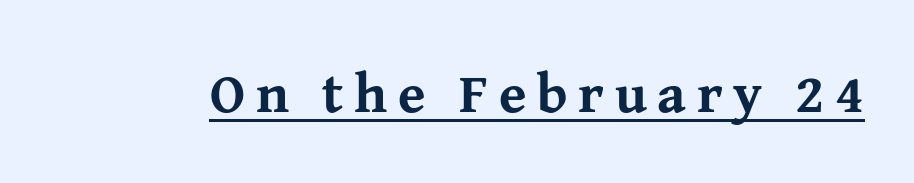
Q: Is the text bold? A: Yes.
Q: Is the text italic (slanted)? A: No, it is upright.
Q: Is the typeface a serif or a sans-serif typeface? A: Serif.
Q: Is the text underlined? A: Yes.
Q: Width (condensed, normal, or wide)? A: Normal.
Q: Stroke contrast? A: Medium.
Q: x-height? A: Medium.
Q: Monospaced? A: No.
